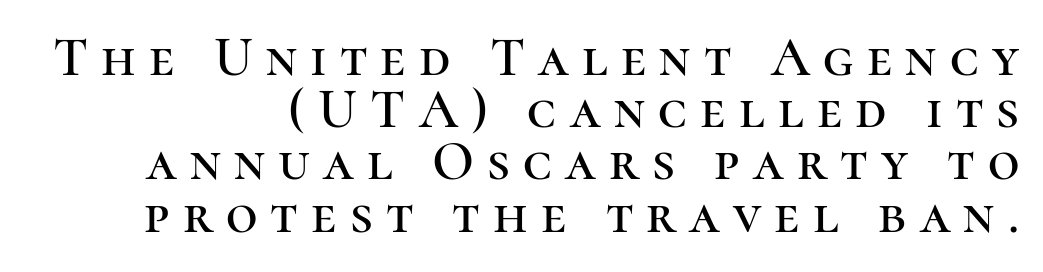
Note the varied advance widths — an 'i' is clearly narrower than an 'm'. These lines stack with their right ends in a neat column. A serif font was chosen for this passage. The glyphs are unaccompanied by any horizontal stroke below them. Honestly, the letter spacing is so wide it's the main thing you notice.
